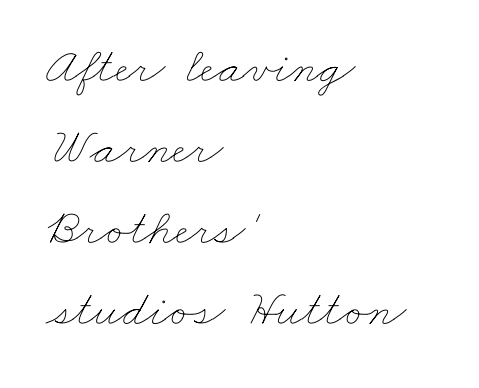
Q: Is the text bold? A: No.
Q: Is the text underlined? A: No.
Q: How is the paragraph aligned? A: Left-aligned.
Q: Is the spacing between letters normal or unusually wide? A: Normal.
Q: Is the spacing between lines tight, normal or loose? A: Normal.
Q: Width (condensed, normal, or wide)? A: Wide.
Q: Stroke contrast? A: Low.
Q: x-height? A: Small.
Q: Monospaced? A: No.
